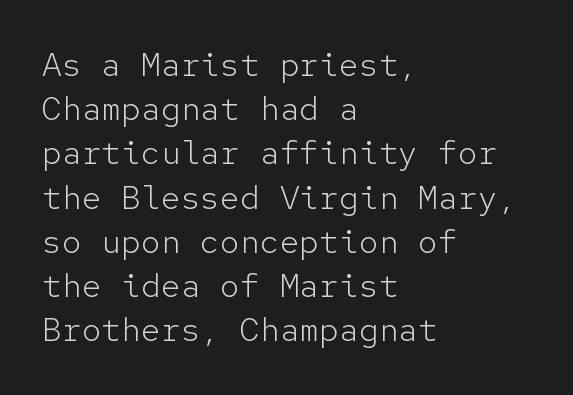
Normally led — the rows are evenly, conventionally spaced. Monospaced: the letters line up in strict vertical columns. Typeset ragged right — the left edge is the straight one. Glyph-to-glyph distance matches everyday printed text.
